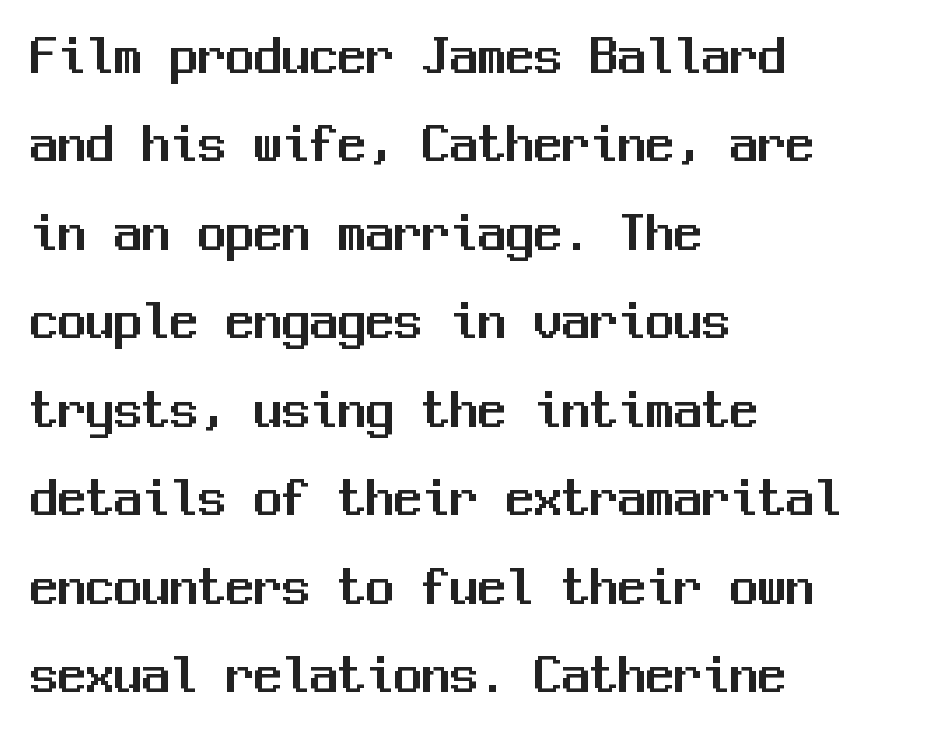
The image shows 56 px sans-serif type, upright, monospaced; set left-aligned, normal line spacing (1.58x), normal letter spacing, not underlined; medium stroke contrast and a medium x-height.
